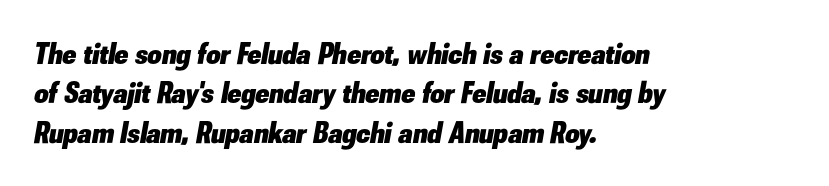
Here the designer chose a conventional face with non-uniform glyph widths. Leading matches the norm, producing a regular column. Bold? Absolutely — the strokes are thick and heavy. Words appear dense and cohesive because spacing is normal. The compositor pushed each line to the left boundary.
